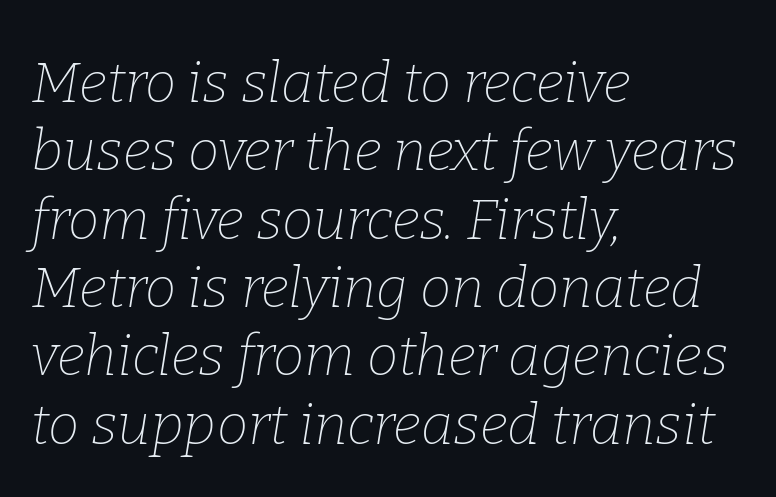
The image shows 56 px thin serif type, italic (leaning right); set left-aligned, line spacing 1.22x, normal letter spacing, not underlined; low stroke contrast and a medium x-height.
